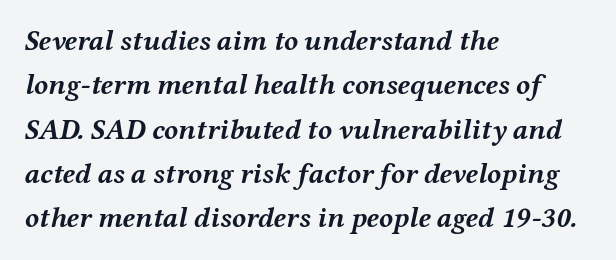
The passage shown leans; its letterforms are oblique. Weight: bold. The text block is weighted toward the left margin, trailing off unevenly rightward. Nobody touched the tracking dial on this one. Glance below the letters and you will spot only blank space.
